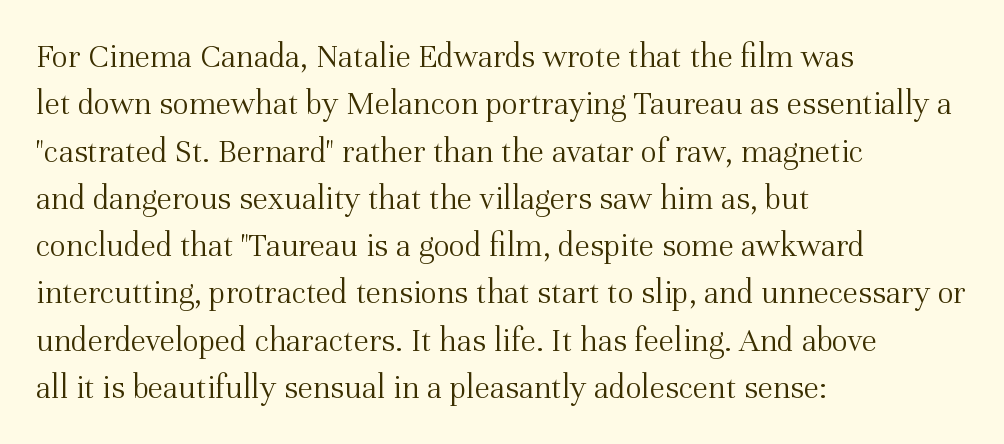
Q: Is the text bold? A: No.
Q: Is the text italic (slanted)? A: No, it is upright.
Q: Is the typeface a serif or a sans-serif typeface? A: Serif.
Q: Is the text underlined? A: No.
Q: How is the paragraph aligned? A: Left-aligned.
Q: Is the spacing between letters normal or unusually wide? A: Normal.
Q: Is the spacing between lines tight, normal or loose? A: Normal.
Q: Width (condensed, normal, or wide)? A: Normal.
Q: Stroke contrast? A: Medium.
Q: x-height? A: Medium.
Q: Monospaced? A: No.
